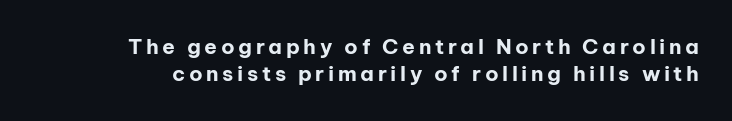
The image shows 21 px bold type, upright; set normal line spacing (1.3x), not underlined.
